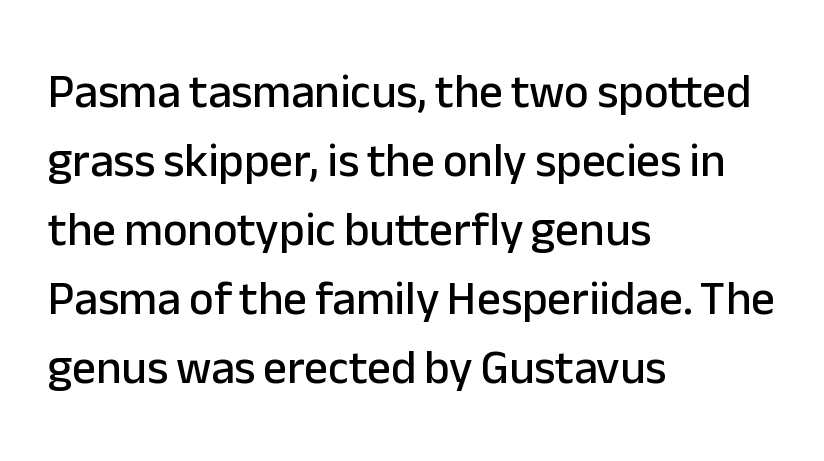
The image shows 47 px sans-serif type, upright; set left-aligned, normal line spacing (1.47x), normal letter spacing, not underlined; low stroke contrast and a medium x-height.
